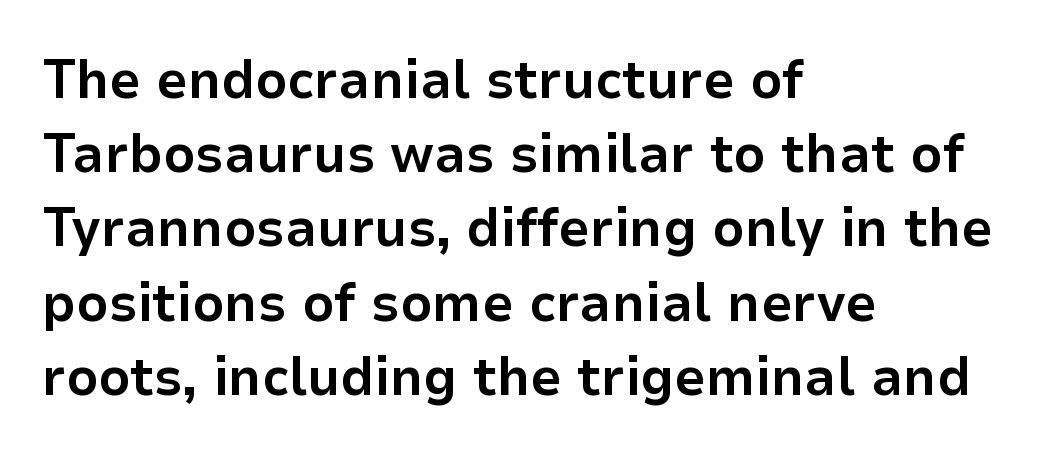
The letters stand straight up with perfectly vertical stems. All the whitespace from short lines collects on the right. Notice how descenders clear the ascenders below comfortably — that's standard leading. The letters sit at their default tracking, neither squeezed nor spread. Quick note: underline off.
